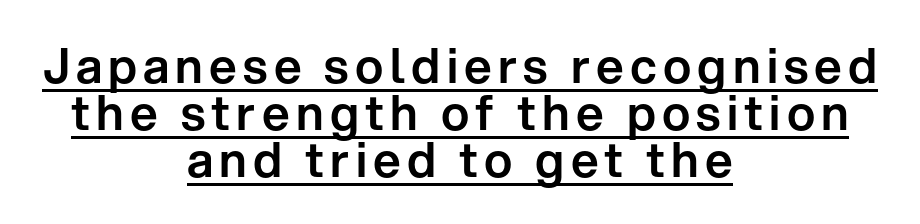
{"serif": "no", "italic": "no", "width": "normal", "stroke_contrast": "low", "x_height": "medium", "monospaced": "no", "underline": "yes", "align": "center", "line_spacing": "tight", "line_spacing_ratio": 0.98, "glyph_px": 48}
